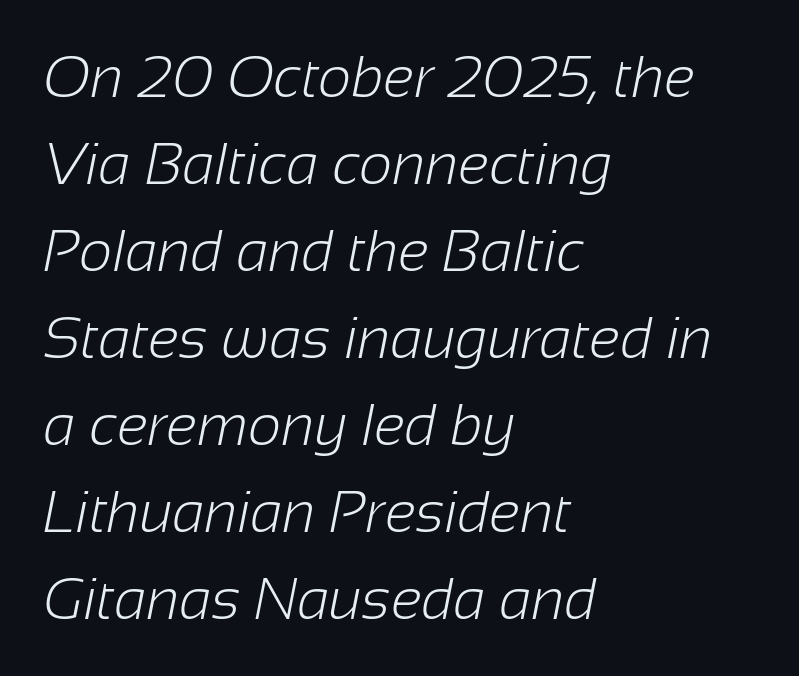
Anything drawn beneath the words? Only blank space. Proportional: the letters do not fall into vertical columns. Stroke thickness stays within the range of a standard reading face or lighter. You could call the tracking neutral — neither tight nor loose. The rendering anchors every line to the left-hand side.
